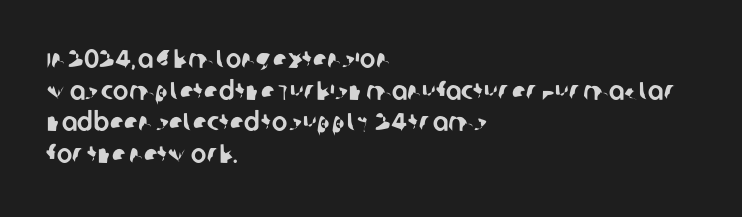
{"underline": "no", "align": "left", "line_spacing_ratio": 1.22, "letter_spacing": "normal", "letter_spacing_em": 0.0, "glyph_px": 26}
